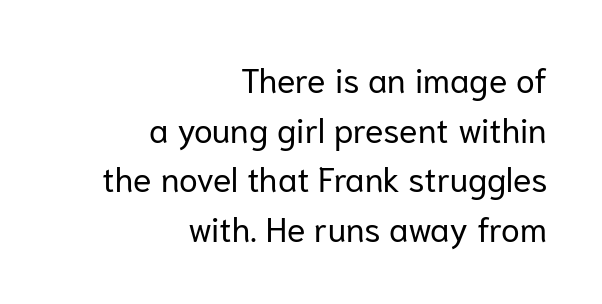
Q: Is the text bold? A: No.
Q: Is the text italic (slanted)? A: No, it is upright.
Q: Is the typeface a serif or a sans-serif typeface? A: Sans-serif.
Q: Is the text underlined? A: No.
Q: How is the paragraph aligned? A: Right-aligned.
Q: Is the spacing between letters normal or unusually wide? A: Normal.
Q: Is the spacing between lines tight, normal or loose? A: Normal.
Q: Width (condensed, normal, or wide)? A: Normal.
Q: Stroke contrast? A: Low.
Q: x-height? A: Medium.
Q: Monospaced? A: No.
